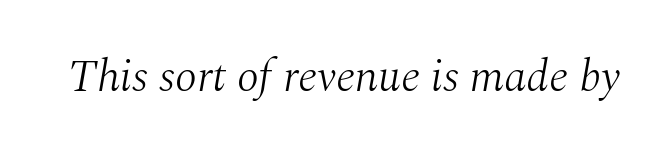
The image shows 45 px light serif type, italic (leaning right); set normal letter spacing, not underlined; medium stroke contrast and a medium x-height.
